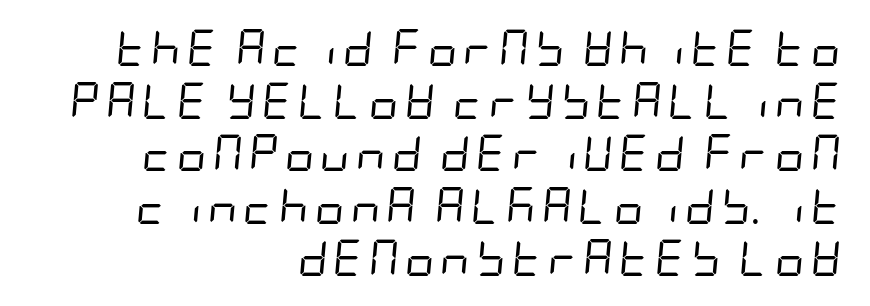
The image shows 37 px regular-weight, condensed type, italic (leaning right); set right-aligned, normal line spacing (1.42x), not underlined; low stroke contrast and a large x-height.
